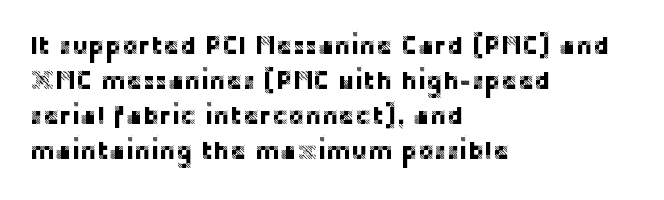
The rendering uses a moderate line-height, typical for paragraphs. A typesetter would call this zero additional tracking. Teacher's note: observe the even left margin — that is flush-left alignment. The string is rendered with underlining switched off. Posture: straight, roman, zero tilt.
